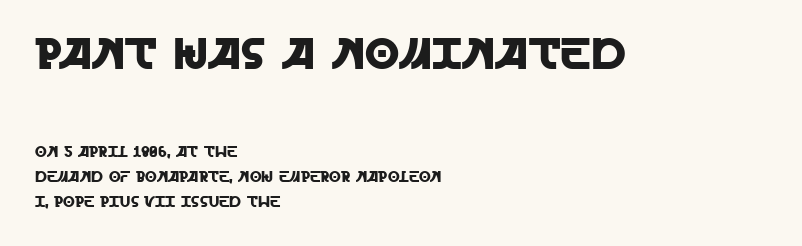
{"serif": "no", "italic": "no", "width": "normal", "x_height": "large", "monospaced": "no", "underline": "no", "align": "left", "line_spacing": "normal", "line_spacing_ratio": 1.69, "letter_spacing": "normal", "letter_spacing_em": 0.0, "larger_block": "first", "size_ratio": 2.93, "glyph_px": 44}
